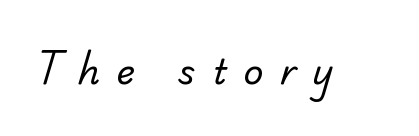
Q: Is the text bold? A: No.
Q: Is the typeface a serif or a sans-serif typeface? A: Serif.
Q: Is the text underlined? A: No.
Q: Is the spacing between letters normal or unusually wide? A: Unusually wide.
Q: Width (condensed, normal, or wide)? A: Normal.
Q: Stroke contrast? A: Low.
Q: x-height? A: Small.
Q: Monospaced? A: No.
